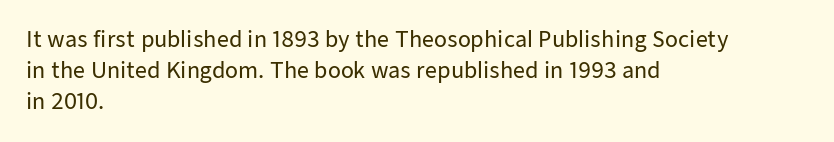
Does the copy run flush right? No — it runs flush left. The specimen reads as upright at a glance. Between one letter and the next there's only the usual sliver of space. The designer left line spacing at the default.
